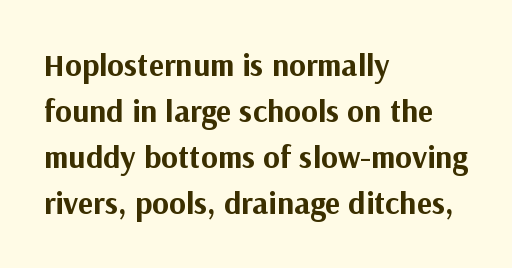
You could not count columns in this text — the font is proportionally spaced. The vertical gap from one line to the next is medium. Any mark beneath the type? The region is blank. The letterforms sit shoulder to shoulder at normal distance. Regarding serifs, this sample does without them. The setting favours the left margin, as ordinary paragraphs usually do.
